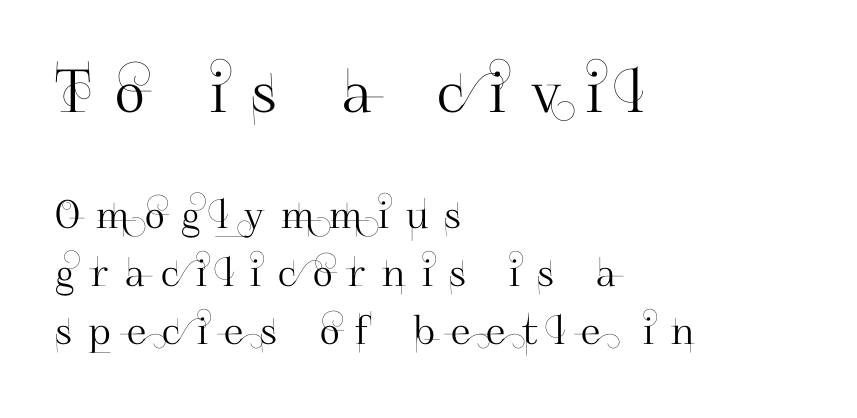
{"serif": "no", "italic": "no", "width": "normal", "stroke_contrast": "high", "x_height": "small", "monospaced": "no", "underline": "no", "align": "left", "line_spacing": "normal", "line_spacing_ratio": 1.49, "letter_spacing": "wide", "letter_spacing_em": 0.42, "larger_block": "first", "size_ratio": 1.51, "glyph_px": 59}
